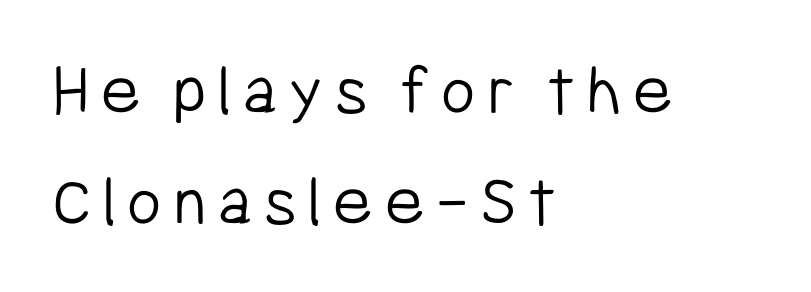
The letters look calm and open, with moderate or lighter stems. Do the letters lean? They stand straight. Observe the absence of serifs on each vertical stroke in this sample. A student would call this left alignment; a typographer would say flush left, rag right. Note the varied advance widths — an 'i' is clearly narrower than an 'm'.
